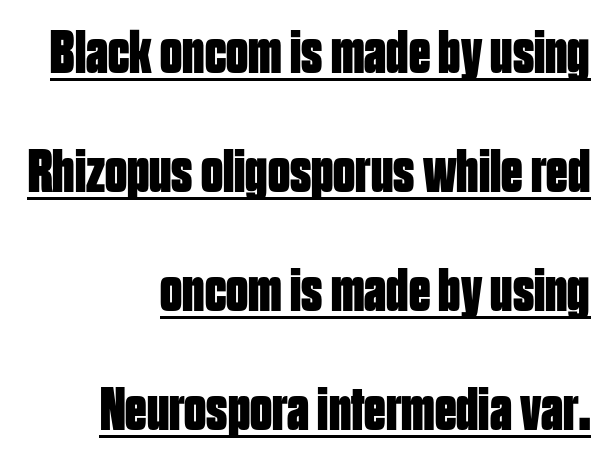
{"serif": "no", "italic": "no", "bold": "yes", "weight": "bold", "width": "condensed", "stroke_contrast": "low", "x_height": "large", "monospaced": "no", "underline": "yes", "align": "right", "line_spacing": "loose", "line_spacing_ratio": 1.95, "letter_spacing": "normal", "letter_spacing_em": 0.0, "glyph_px": 61}
